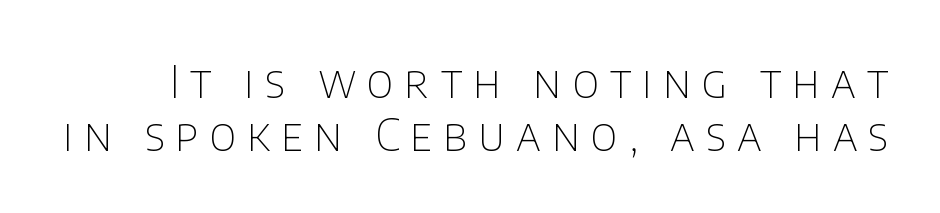
The image shows 44 px thin sans-serif type, upright; set line spacing 1.2x, unusually wide letter spacing (+0.25 em), not underlined; low stroke contrast and a large x-height.
